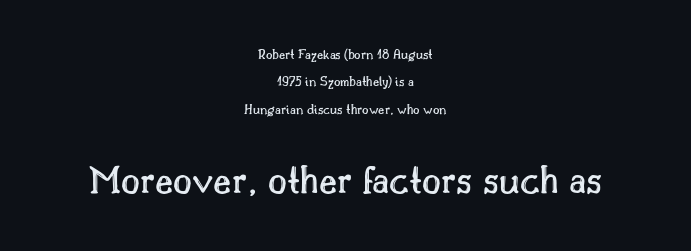
The image shows 41 px text type, upright; set centered, loose line spacing (1.95x), normal letter spacing, not underlined; the second (bottom) block is 2.93x larger; a small x-height.
